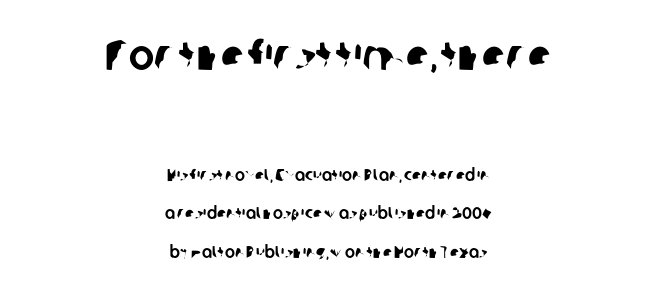
Q: Is the typeface a serif or a sans-serif typeface? A: Sans-serif.
Q: Is the text underlined? A: No.
Q: How is the paragraph aligned? A: Centered.
Q: Is the spacing between letters normal or unusually wide? A: Normal.
Q: Is the spacing between lines tight, normal or loose? A: Loose.
Q: Which block of text is set in a larger size, the first (top) or the second (bottom)? A: The first (top) one.
Q: Width (condensed, normal, or wide)? A: Normal.
Q: Stroke contrast? A: Low.
Q: x-height? A: Medium.
Q: Monospaced? A: No.
